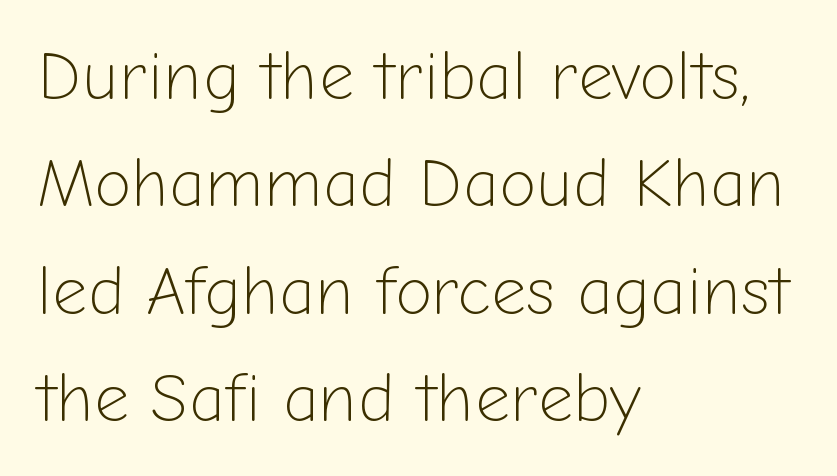
A student would call this left alignment; a typographer would say flush left, rag right. Tracking value appears to be zero — textbook default spacing. Letters rest on an invisible, unmarked baseline. Unbolded letterforms with no extra heft. The letters carry no serifs — their stems end cleanly without finishing strokes.
